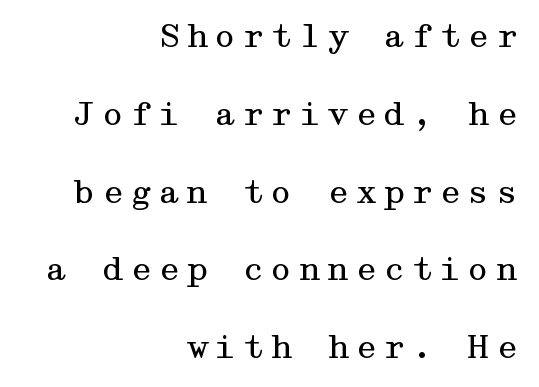
The image shows 32 px regular-weight, wide serif type, upright; set right-aligned, loose line spacing (2.43x), not underlined; medium stroke contrast and a medium x-height.
